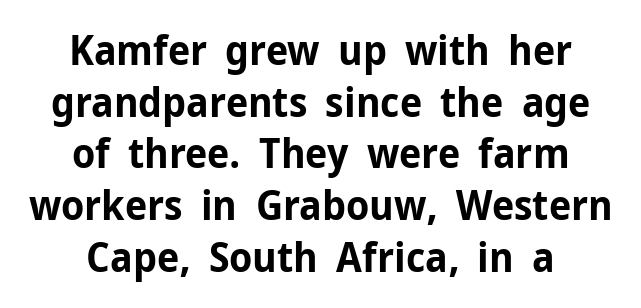
The image shows 41 px bold sans-serif type, upright; set centered, normal line spacing (1.26x), normal letter spacing, not underlined; low stroke contrast and a medium x-height.
